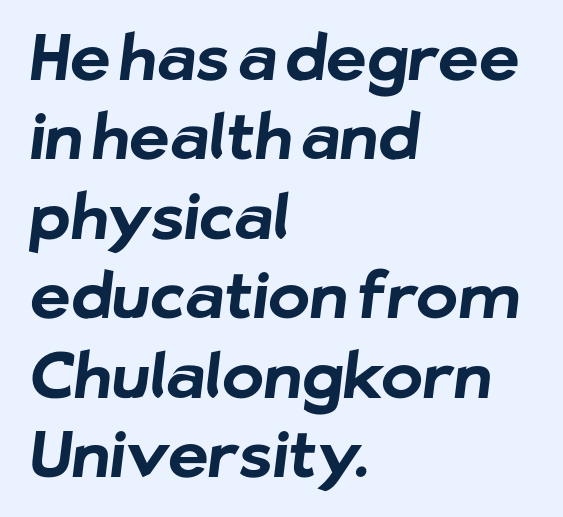
{"serif": "no", "bold": "yes", "weight": "bold", "width": "normal", "stroke_contrast": "low", "x_height": "medium", "monospaced": "no", "underline": "no", "align": "left", "line_spacing": "normal", "line_spacing_ratio": 1.26, "letter_spacing": "normal", "letter_spacing_em": 0.0, "glyph_px": 63}
